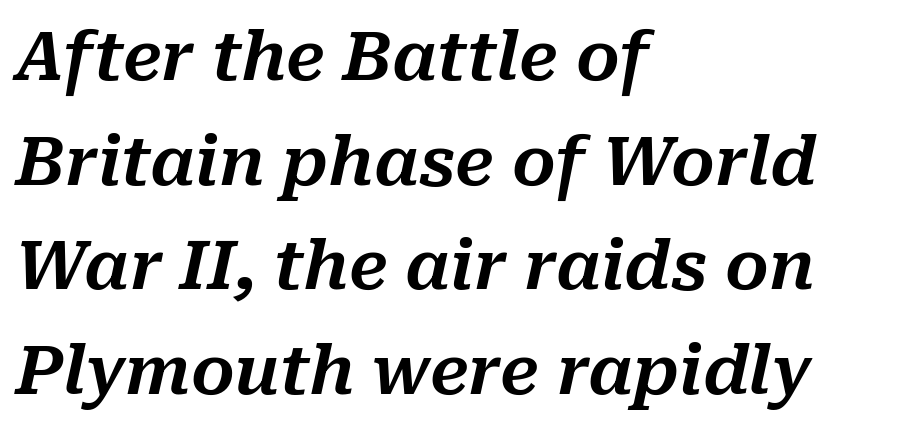
The image shows 68 px text type, italic (leaning right); set left-aligned, normal line spacing (1.54x), normal letter spacing, not underlined; medium stroke contrast and a medium x-height.
